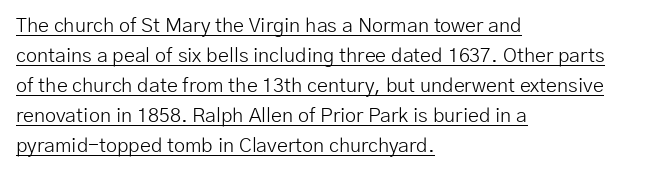
{"italic": "no", "bold": "no", "underline": "yes", "align": "left", "line_spacing": "normal", "line_spacing_ratio": 1.5, "letter_spacing": "normal", "letter_spacing_em": 0.0, "glyph_px": 20}
